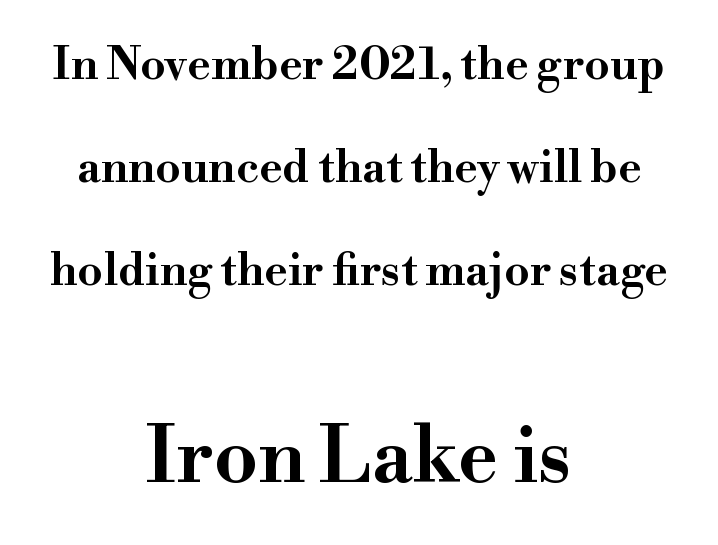
The typesetter chose a symmetrical, centered arrangement here. A typesetter would call this proportional, since set widths differ per character. You could fit nearly another row in the gap between these rows. This rendering features lettering with no underline. These lines keep a tight, regular rhythm from letter to letter. The type family on display is of the serif kind.
